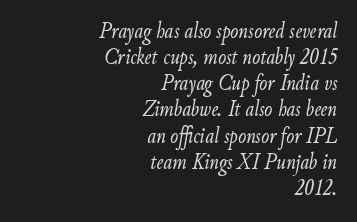
Beneath every word, the page is bare. Honestly, the letter spacing is just normal — you wouldn't notice it. In CSS terms this would be text-align: right. If you drew a line through each stem, it would be angled.
